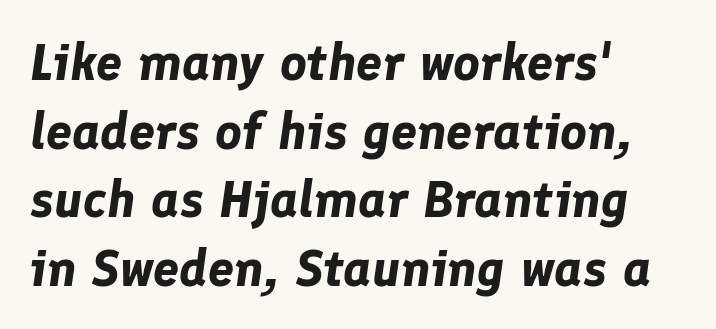
The image shows 52 px bold type, italic (leaning right); set left-aligned, normal line spacing (1.32x), normal letter spacing, not underlined; low stroke contrast and a medium x-height.
